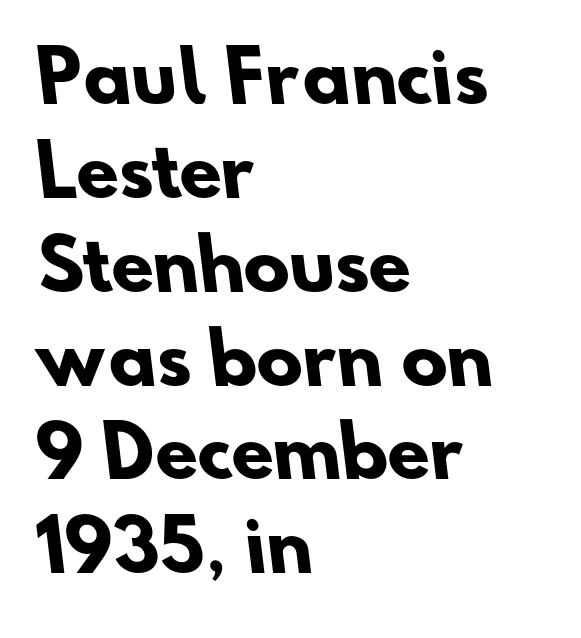
A sans-serif font was chosen for this passage. What's the leading like? Ordinary, nothing unusual. The glyphs have the mass of a bold cut. Leftover space on each line is placed entirely after the last word.
